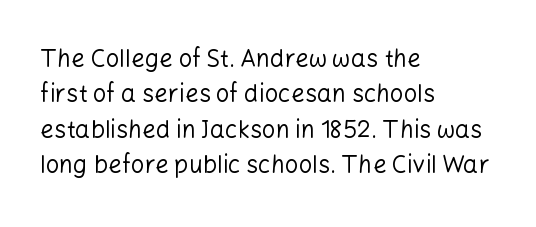
Q: Is the text bold? A: No.
Q: Is the text italic (slanted)? A: No, it is upright.
Q: Is the text underlined? A: No.
Q: How is the paragraph aligned? A: Left-aligned.
Q: Is the spacing between letters normal or unusually wide? A: Normal.
Q: Is the spacing between lines tight, normal or loose? A: Normal.
